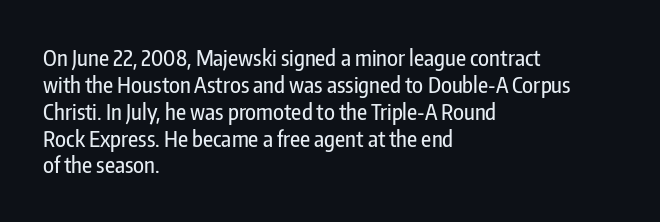
{"italic": "no", "underline": "no", "align": "left", "line_spacing_ratio": 1.22, "letter_spacing": "normal", "letter_spacing_em": 0.0, "glyph_px": 22}
